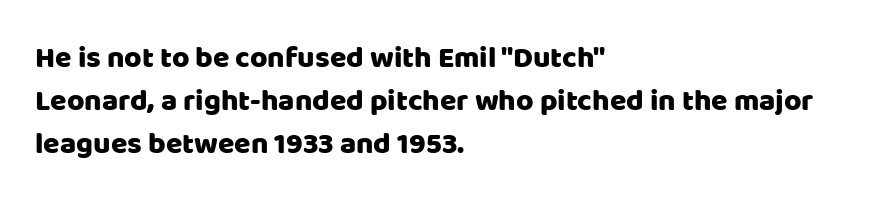
Q: Is the text italic (slanted)? A: No, it is upright.
Q: Is the typeface a serif or a sans-serif typeface? A: Sans-serif.
Q: Is the text underlined? A: No.
Q: How is the paragraph aligned? A: Left-aligned.
Q: Is the spacing between letters normal or unusually wide? A: Normal.
Q: Is the spacing between lines tight, normal or loose? A: Normal.
Q: Width (condensed, normal, or wide)? A: Normal.
Q: Stroke contrast? A: Low.
Q: x-height? A: Large.
Q: Monospaced? A: No.
